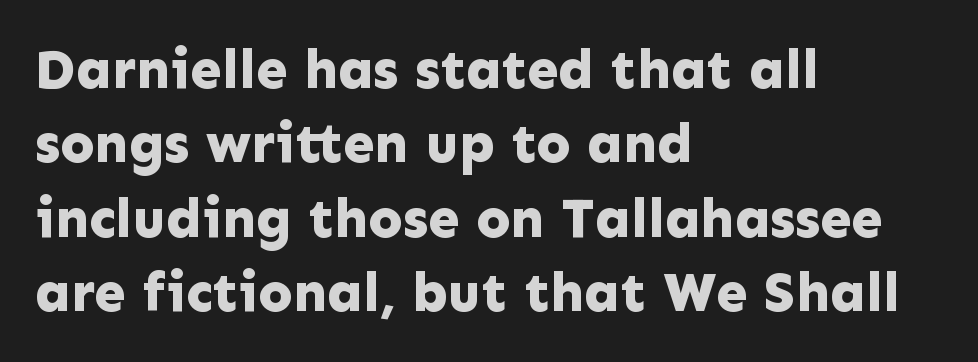
The passage shown is typed in a proportional face where columns would drift. Characters remain perfectly vertical along every line. Where is the straight margin? On the left. The glyphs have the mass of a bold cut. Line spacing here is normal.
